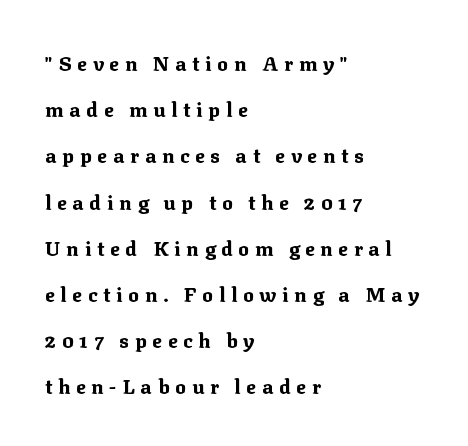
The image shows 20 px bold type, upright; set left-aligned, loose line spacing (2.31x), unusually wide letter spacing (+0.29 em), not underlined.
